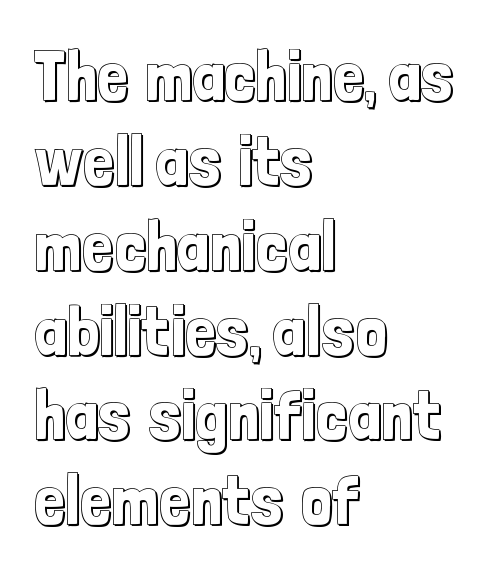
The image shows 69 px condensed type, upright; set left-aligned, line spacing 1.23x, normal letter spacing, not underlined; a medium x-height.
